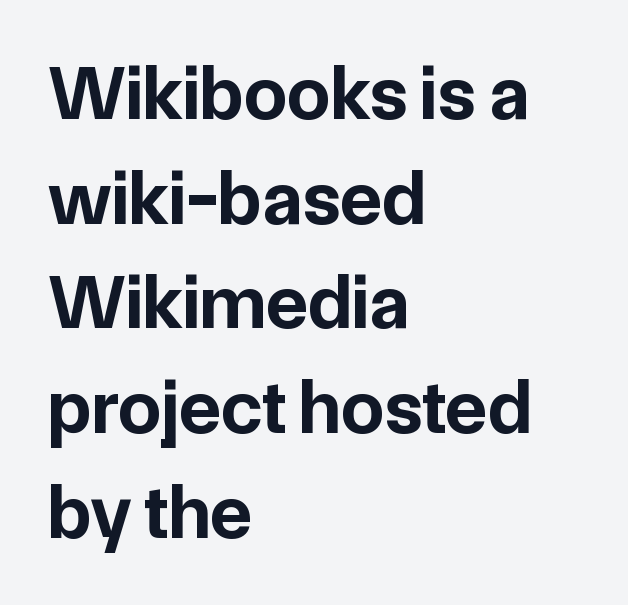
Spacing verdict: proportional, widths tailored to each character. The tracking reads as untouched default to a designer's eye. Is the type bold? Yes — the strokes are clearly thick and heavy. This rendering features lettering with no underline.
